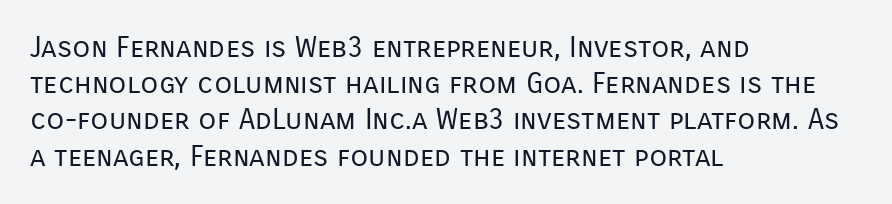
The image shows 29 px regular-weight sans-serif type, upright; set left-aligned, normal line spacing (1.25x), normal letter spacing, not underlined; low stroke contrast and a medium x-height.
